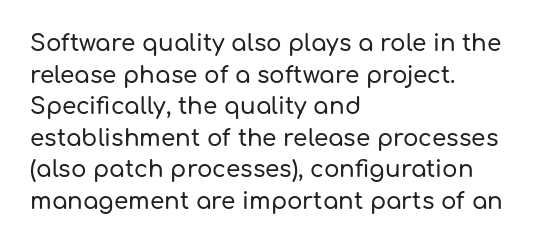
{"italic": "no", "underline": "no", "align": "left", "line_spacing": "normal", "line_spacing_ratio": 1.37, "letter_spacing": "normal", "letter_spacing_em": 0.0, "glyph_px": 23}
